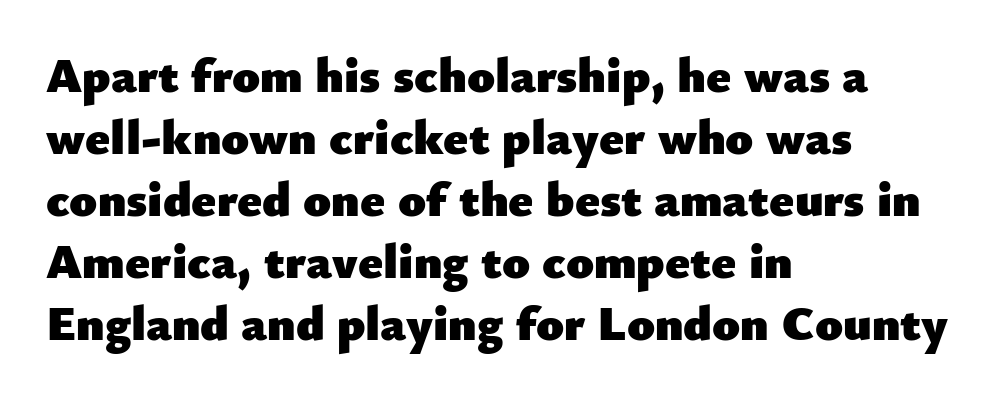
Q: Is the text bold? A: Yes.
Q: Is the text italic (slanted)? A: No, it is upright.
Q: Is the typeface a serif or a sans-serif typeface? A: Sans-serif.
Q: Is the text underlined? A: No.
Q: How is the paragraph aligned? A: Left-aligned.
Q: Is the spacing between letters normal or unusually wide? A: Normal.
Q: Width (condensed, normal, or wide)? A: Normal.
Q: Stroke contrast? A: Low.
Q: x-height? A: Small.
Q: Monospaced? A: No.
